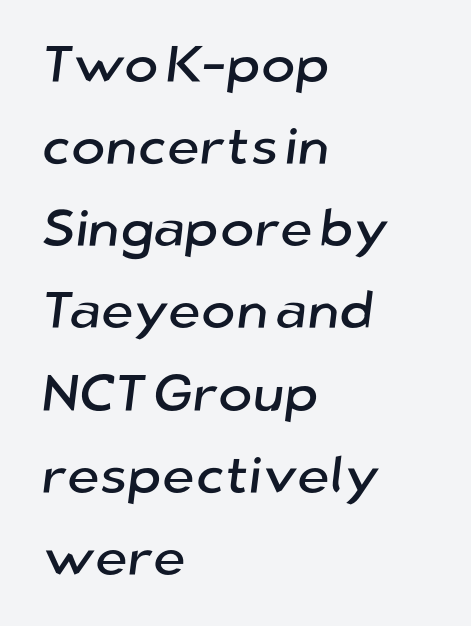
Q: Is the typeface a serif or a sans-serif typeface? A: Sans-serif.
Q: Is the text underlined? A: No.
Q: How is the paragraph aligned? A: Left-aligned.
Q: Is the spacing between letters normal or unusually wide? A: Normal.
Q: Is the spacing between lines tight, normal or loose? A: Normal.
Q: Width (condensed, normal, or wide)? A: Normal.
Q: Stroke contrast? A: Low.
Q: x-height? A: Medium.
Q: Monospaced? A: No.
